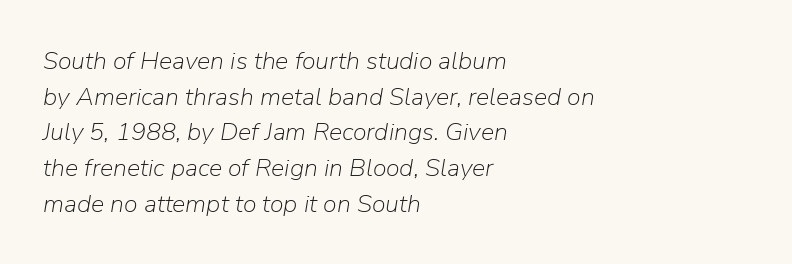
{"italic": "yes", "lean": "right", "slant_degrees": 9, "bold": "no", "underline": "no", "align": "left", "line_spacing": "normal", "line_spacing_ratio": 1.43, "letter_spacing": "normal", "letter_spacing_em": 0.0, "glyph_px": 25}
